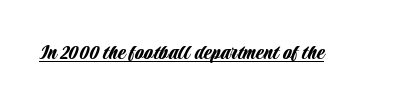
{"underline": "yes", "letter_spacing": "normal", "letter_spacing_em": 0.0, "glyph_px": 23}
